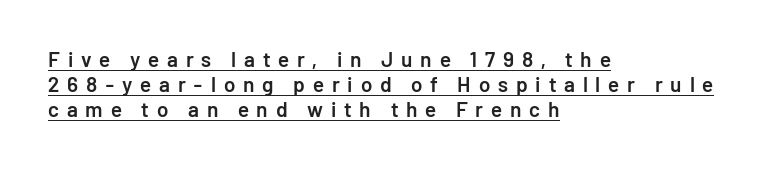
The image shows 21 px text type, upright; set left-aligned, line spacing 1.19x, unusually wide letter spacing (+0.37 em), underlined.
